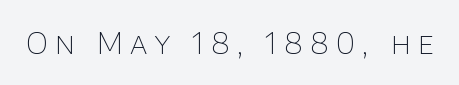
The image shows 29 px thin sans-serif type, upright; set unusually wide letter spacing (+0.26 em), not underlined; low stroke contrast and a large x-height.
